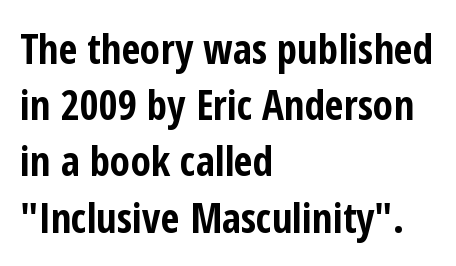
{"serif": "no", "italic": "no", "bold": "yes", "weight": "bold", "width": "condensed", "stroke_contrast": "low", "x_height": "medium", "monospaced": "no", "underline": "no", "align": "left", "line_spacing": "normal", "line_spacing_ratio": 1.37, "letter_spacing": "normal", "letter_spacing_em": 0.0, "glyph_px": 41}
